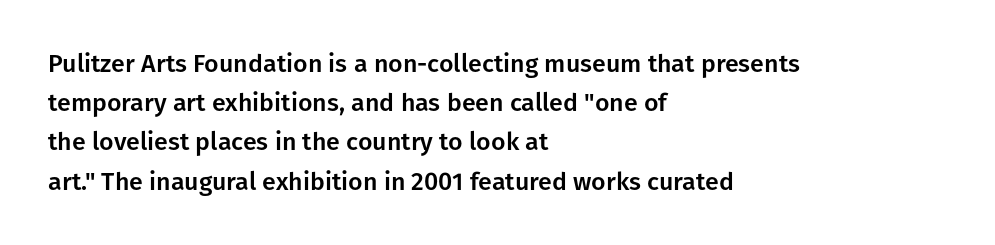
The image shows 25 px text type, upright; set left-aligned, normal line spacing (1.57x), normal letter spacing, not underlined.
